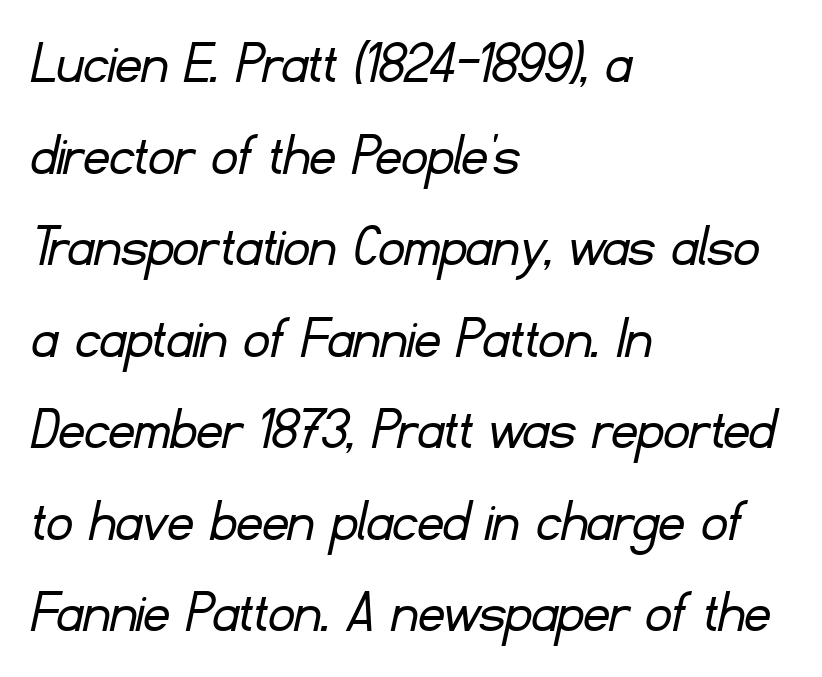
Q: Is the text bold? A: No.
Q: Is the typeface a serif or a sans-serif typeface? A: Sans-serif.
Q: Is the text underlined? A: No.
Q: How is the paragraph aligned? A: Left-aligned.
Q: Is the spacing between letters normal or unusually wide? A: Normal.
Q: Is the spacing between lines tight, normal or loose? A: Normal.
Q: Width (condensed, normal, or wide)? A: Normal.
Q: Stroke contrast? A: Low.
Q: x-height? A: Small.
Q: Monospaced? A: No.
